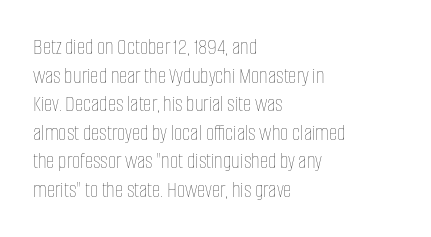
Beneath every word, the page is bare. On a weight scale, this lands at 450 or below. Look at the tracking — it's just the regular setting, nothing added. The typesetter chose a ragged-right arrangement here. Upright lettering throughout.
